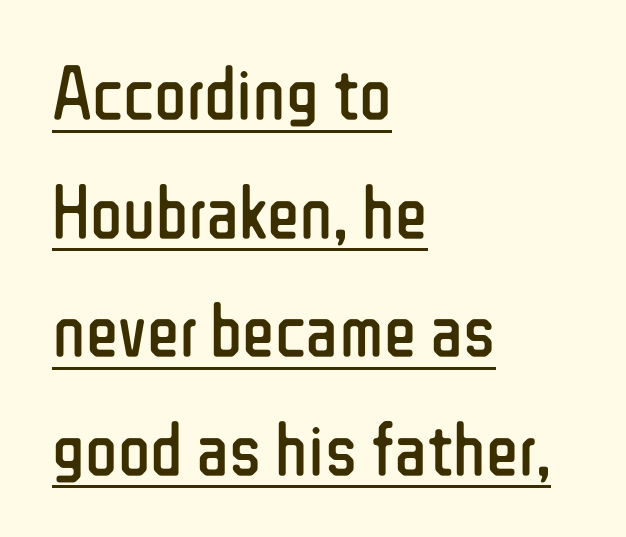
Q: Is the text bold? A: No.
Q: Is the text italic (slanted)? A: No, it is upright.
Q: Is the typeface a serif or a sans-serif typeface? A: Sans-serif.
Q: Is the text underlined? A: Yes.
Q: How is the paragraph aligned? A: Left-aligned.
Q: Is the spacing between letters normal or unusually wide? A: Normal.
Q: Is the spacing between lines tight, normal or loose? A: Normal.
Q: Width (condensed, normal, or wide)? A: Condensed.
Q: Stroke contrast? A: Low.
Q: x-height? A: Medium.
Q: Monospaced? A: No.
